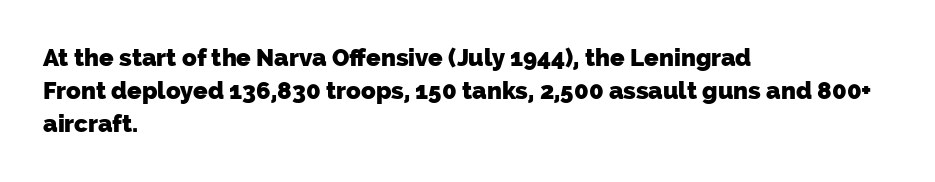
The image shows 24 px bold type; set left-aligned, normal line spacing (1.38x), normal letter spacing, not underlined.
